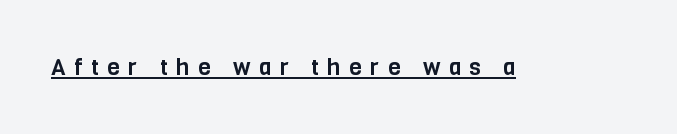
Q: Is the text italic (slanted)? A: No, it is upright.
Q: Is the text underlined? A: Yes.
Q: Is the spacing between letters normal or unusually wide? A: Unusually wide.
